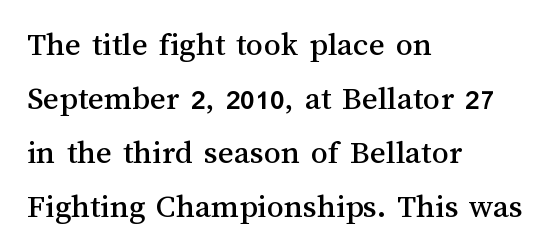
The image shows 34 px text type, upright; set left-aligned, normal line spacing (1.59x), normal letter spacing, not underlined; medium stroke contrast and a medium x-height.
